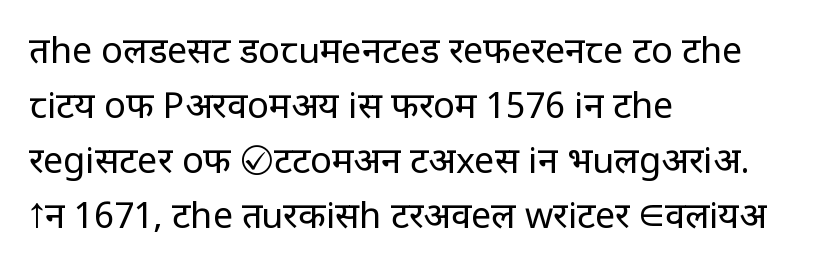
The image shows 36 px regular-weight sans-serif type, upright; set left-aligned, normal line spacing (1.53x), normal letter spacing, not underlined; low stroke contrast and a large x-height.
